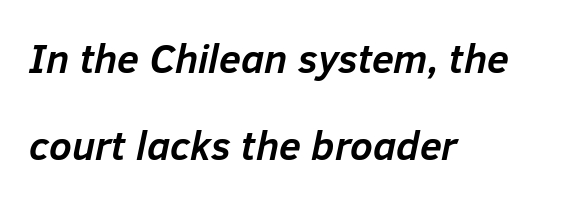
{"italic": "yes", "lean": "right", "slant_degrees": 12, "bold": "yes", "weight": "semibold", "width": "normal", "stroke_contrast": "low", "x_height": "medium", "monospaced": "no", "underline": "no", "align": "left", "line_spacing": "loose", "line_spacing_ratio": 2.18, "letter_spacing": "normal", "letter_spacing_em": 0.0, "glyph_px": 40}
